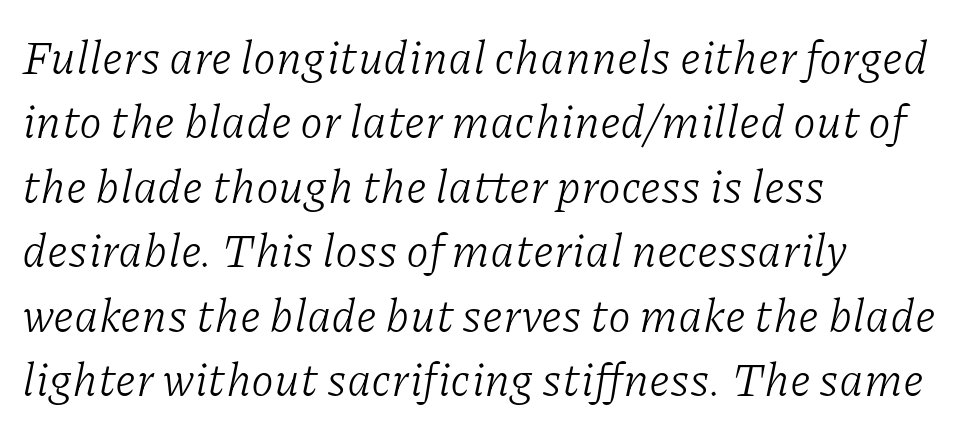
Heft: none added — not bold. Notice how the stems are inclined rather than vertical — that's the hallmark of italics. Serifs: yes, visible at the terminals of the letterforms. In CSS terms this would be text-align: left.
